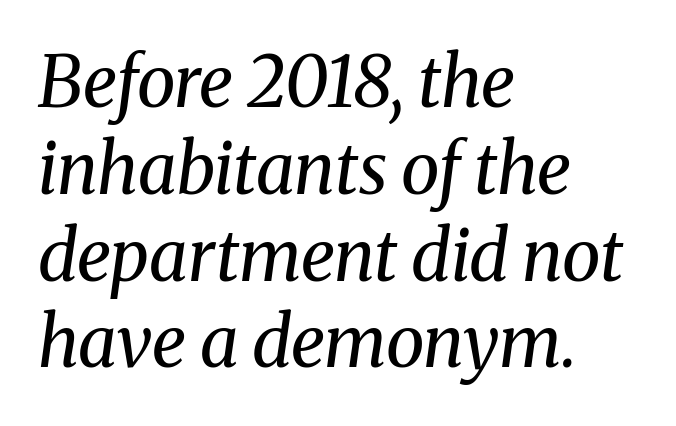
The image shows 70 px regular-weight serif type, italic (leaning right); set left-aligned, line spacing 1.24x, normal letter spacing, not underlined; medium stroke contrast and a medium x-height.
